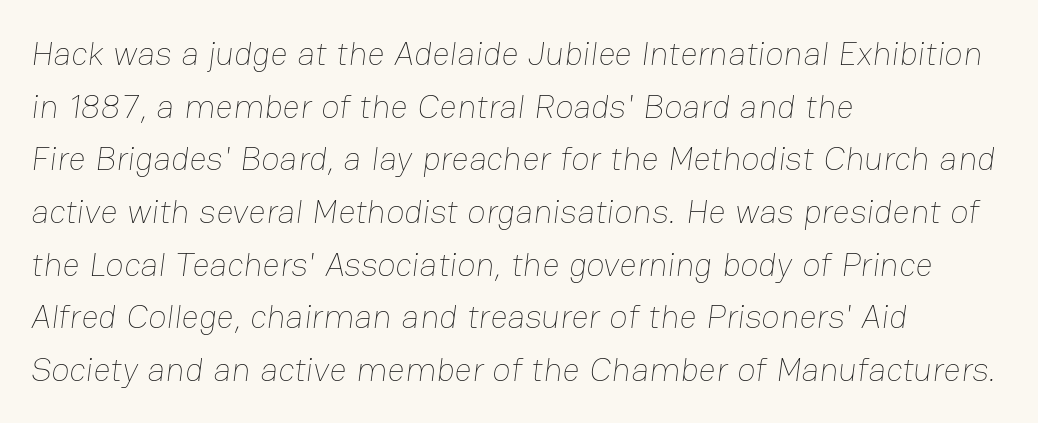
The image shows 34 px thin type; set left-aligned, normal line spacing (1.55x), normal letter spacing, not underlined; low stroke contrast and a medium x-height.
